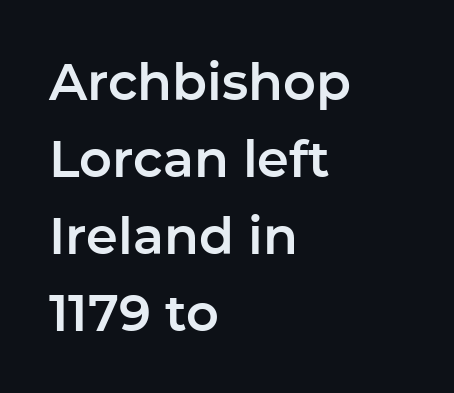
The image shows 51 px sans-serif type, upright; set left-aligned, normal line spacing (1.51x), normal letter spacing, not underlined; low stroke contrast and a medium x-height.
